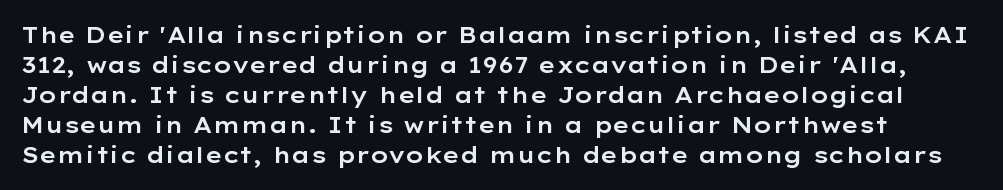
{"italic": "no", "underline": "no", "line_spacing": "normal", "line_spacing_ratio": 1.36, "letter_spacing": "normal", "letter_spacing_em": 0.0, "glyph_px": 22}
